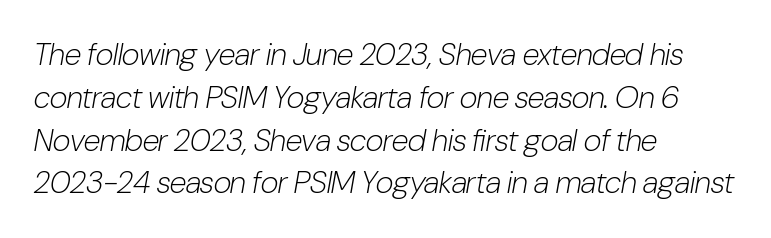
Q: Is the text bold? A: No.
Q: Is the text italic (slanted)? A: Yes, it leans right by about 10 degrees.
Q: Is the text underlined? A: No.
Q: How is the paragraph aligned? A: Left-aligned.
Q: Is the spacing between letters normal or unusually wide? A: Normal.
Q: Is the spacing between lines tight, normal or loose? A: Normal.
Q: Width (condensed, normal, or wide)? A: Condensed.
Q: Stroke contrast? A: Low.
Q: x-height? A: Medium.
Q: Monospaced? A: No.
